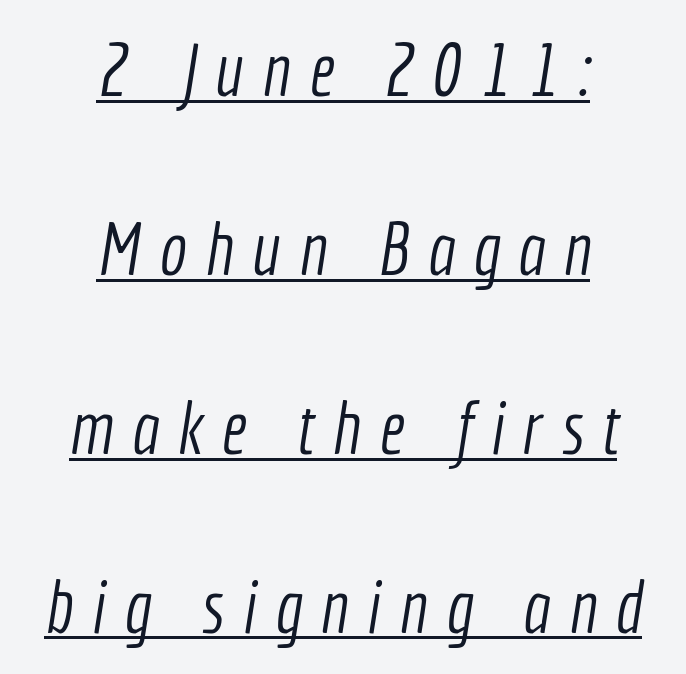
The image shows 73 px light, condensed sans-serif type; set centered, loose line spacing (2.45x), unusually wide letter spacing (+0.25 em), underlined; a medium x-height.
